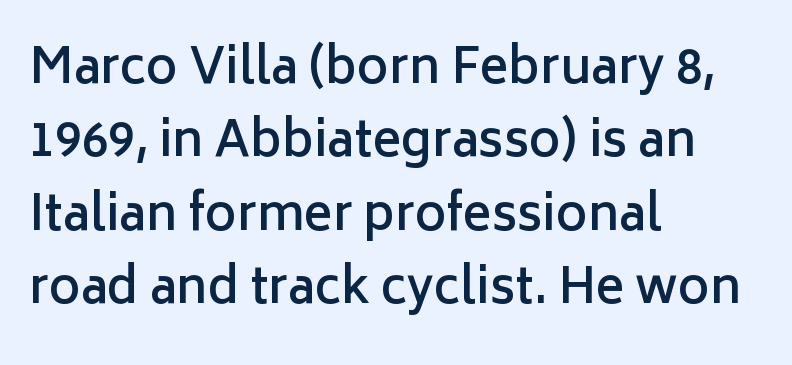
{"serif": "no", "italic": "no", "bold": "semi", "weight": "semibold", "width": "normal", "stroke_contrast": "low", "x_height": "medium", "monospaced": "no", "underline": "no", "align": "left", "line_spacing": "normal", "line_spacing_ratio": 1.53, "letter_spacing": "normal", "letter_spacing_em": 0.0, "glyph_px": 48}
